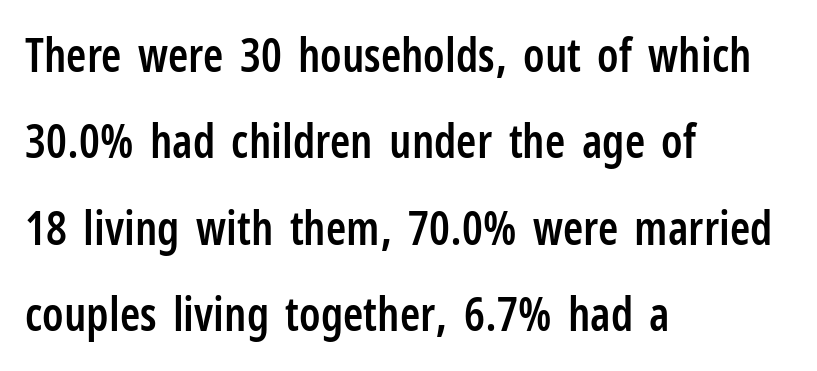
{"serif": "no", "italic": "no", "bold": "semi", "weight": "semibold", "width": "condensed", "stroke_contrast": "low", "x_height": "medium", "monospaced": "no", "underline": "no", "align": "left", "line_spacing_ratio": 1.88, "letter_spacing": "normal", "letter_spacing_em": 0.0, "glyph_px": 46}
